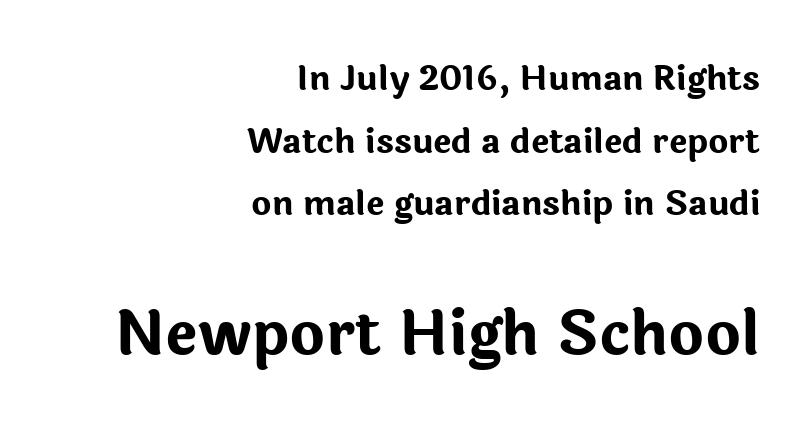
A typesetter would call this proportional, since set widths differ per character. Caption: multi-line text, flush right, ragged left. Heavy-handed strokes throughout: this text is bold. Style check: upright. The horizontal fit of the characters is conventional and even. Rule under the text: the space is simply empty.
